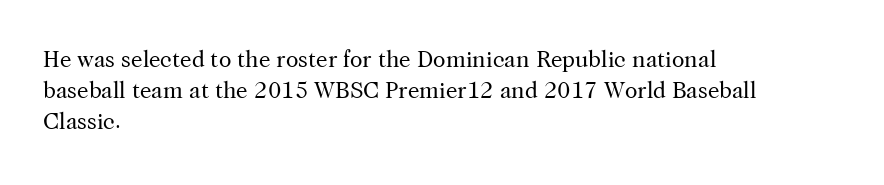
{"italic": "no", "bold": "no", "underline": "no", "align": "left", "line_spacing": "normal", "line_spacing_ratio": 1.35, "letter_spacing": "normal", "letter_spacing_em": 0.0, "glyph_px": 23}
